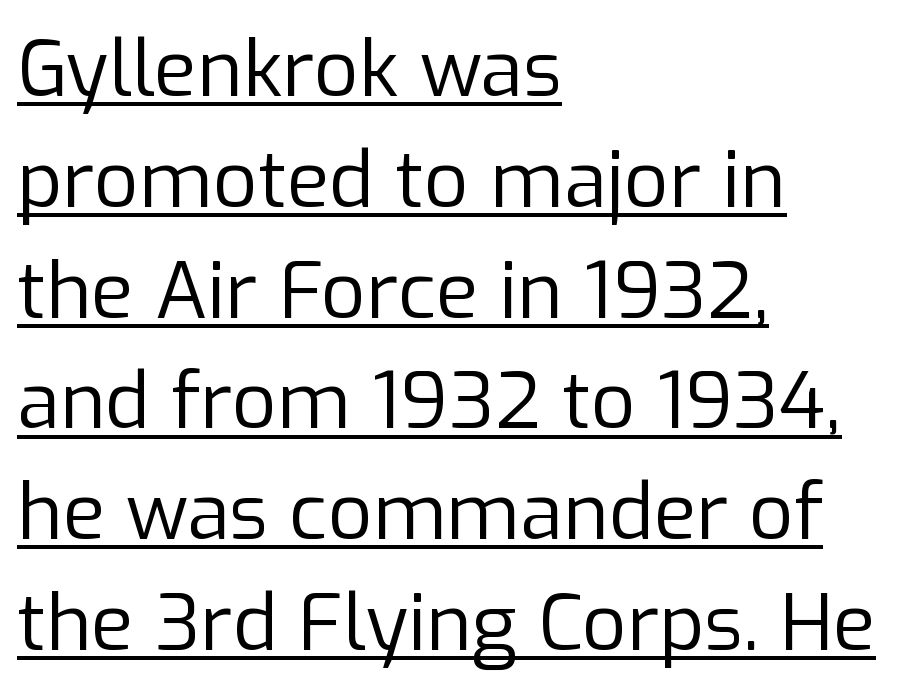
The image shows 78 px regular-weight sans-serif type, upright; set left-aligned, normal line spacing (1.42x), normal letter spacing, underlined; low stroke contrast and a medium x-height.
